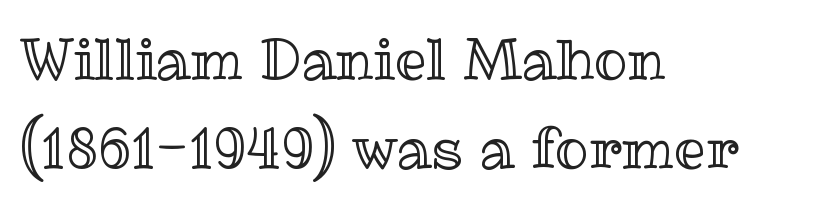
The image shows 56 px text type, upright; set left-aligned, normal line spacing (1.59x), normal letter spacing, not underlined; a medium x-height.
